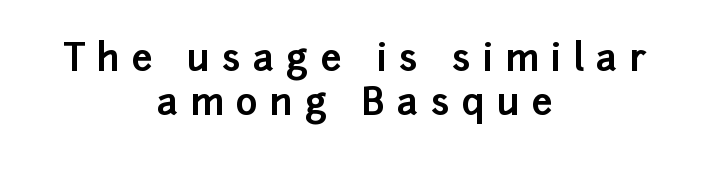
{"serif": "no", "italic": "no", "bold": "yes", "weight": "bold", "width": "normal", "stroke_contrast": "low", "x_height": "medium", "monospaced": "no", "underline": "no", "align": "center", "line_spacing_ratio": 1.2, "letter_spacing": "wide", "letter_spacing_em": 0.33, "glyph_px": 37}
